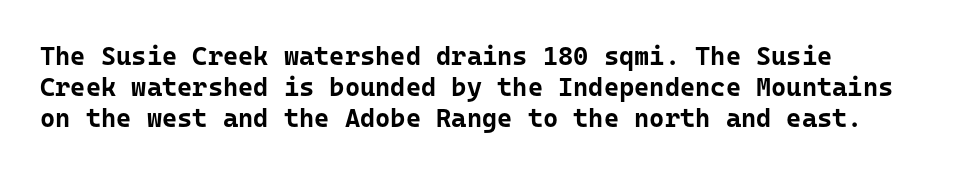
{"italic": "no", "bold": "yes", "underline": "no", "line_spacing_ratio": 1.2, "letter_spacing": "normal", "letter_spacing_em": 0.0, "glyph_px": 26}
